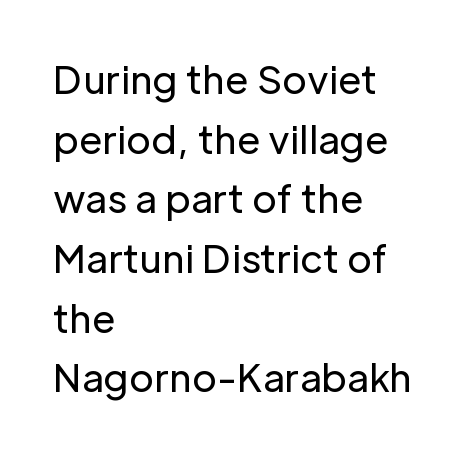
{"serif": "no", "italic": "no", "bold": "no", "weight": "regular", "width": "normal", "stroke_contrast": "low", "x_height": "medium", "monospaced": "no", "underline": "no", "align": "left", "line_spacing": "normal", "line_spacing_ratio": 1.57, "letter_spacing": "normal", "letter_spacing_em": 0.0, "glyph_px": 38}
